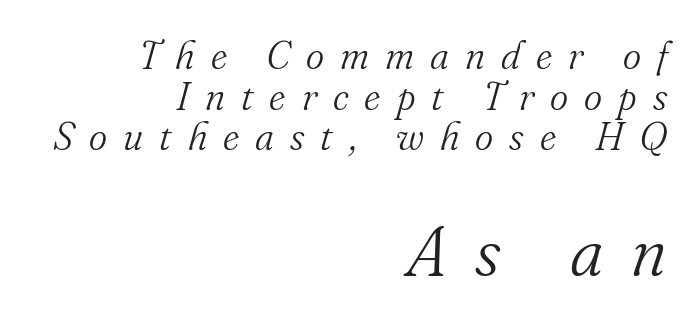
{"serif": "yes", "italic": "yes", "lean": "right", "slant_degrees": 16, "bold": "no", "weight": "light", "width": "normal", "stroke_contrast": "medium", "x_height": "small", "monospaced": "no", "underline": "no", "align": "right", "line_spacing": "tight", "line_spacing_ratio": 1.04, "letter_spacing": "wide", "letter_spacing_em": 0.41, "larger_block": "second", "size_ratio": 1.77, "glyph_px": 69}
